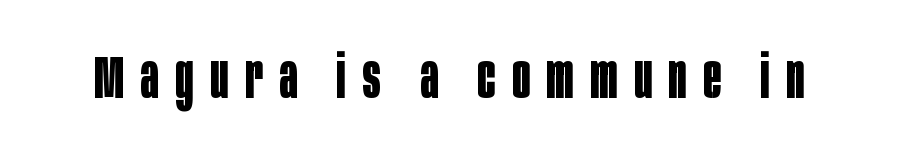
{"serif": "no", "italic": "no", "bold": "yes", "weight": "bold", "width": "condensed", "stroke_contrast": "low", "x_height": "large", "monospaced": "no", "underline": "no", "letter_spacing": "wide", "letter_spacing_em": 0.28, "glyph_px": 60}
